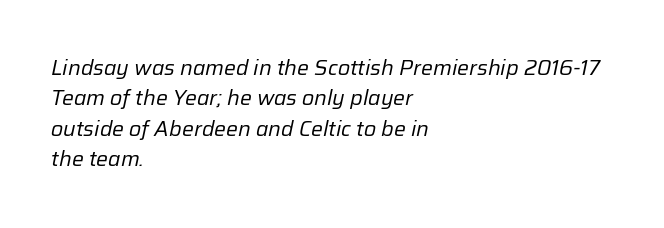
A typesetter would call this zero additional tracking. The gap between lines stays unmarked. The weight tops out at a normal text grade. The block of text has a typical density, with ordinary space between rows. Yep, that's italic — everything's leaning. Visually the block forms a straight wall on the left and a jagged coastline on the right.
